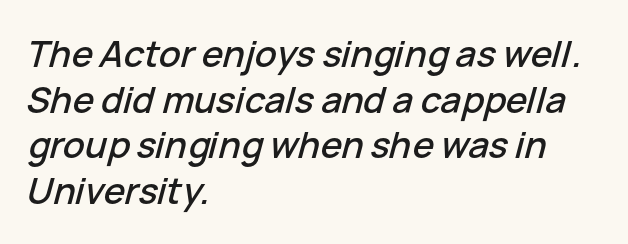
The image shows 36 px text type, italic (leaning right); set left-aligned, normal line spacing (1.27x), normal letter spacing, not underlined; low stroke contrast and a medium x-height.
